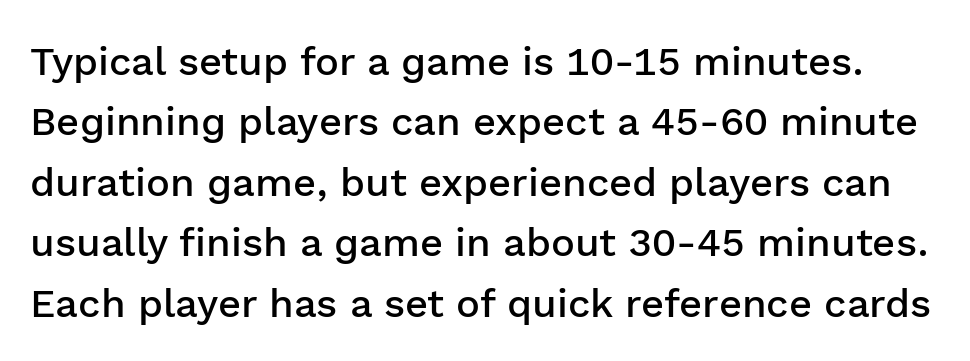
Nothing sits at the stroke ends, so this counts as sans-serif. This sample uses plain, unmodified letter spacing. Letters rest on an invisible, unmarked baseline. A bit beefed up — I'd call it semibold rather than bold. Upright lettering throughout.
